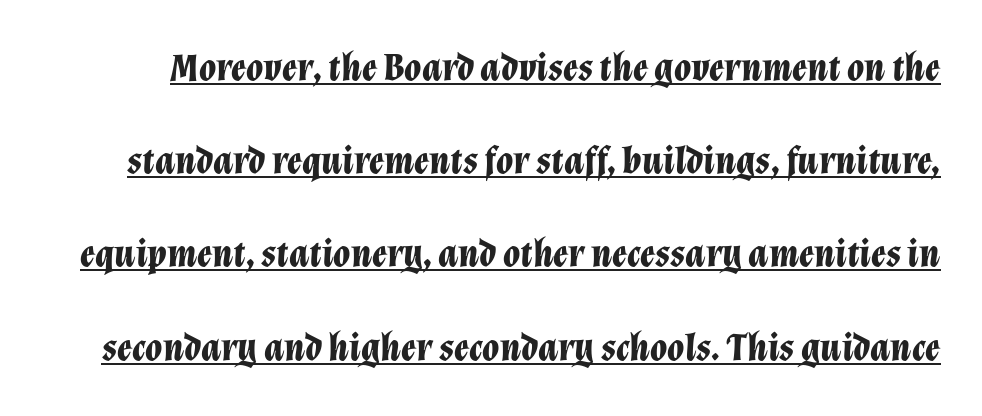
The image shows 39 px bold type, italic (leaning right); set loose line spacing (2.39x), normal letter spacing, underlined; low stroke contrast and a medium x-height.
